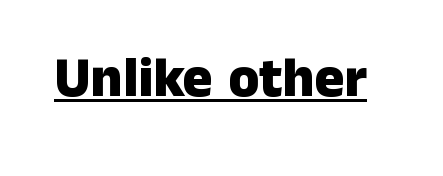
The image shows 56 px heavy sans-serif type, upright; set normal letter spacing, underlined; low stroke contrast and a medium x-height.
